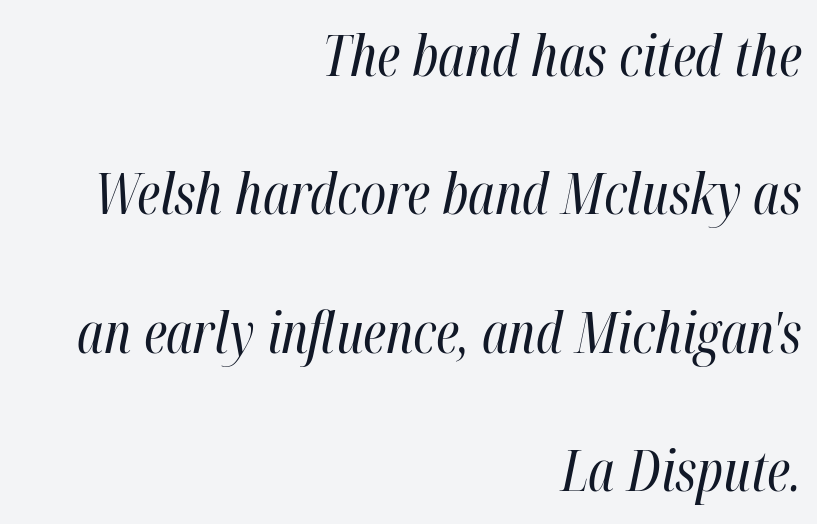
Q: Is the text bold? A: No.
Q: Is the text italic (slanted)? A: Yes, it leans right by about 12 degrees.
Q: Is the text underlined? A: No.
Q: How is the paragraph aligned? A: Right-aligned.
Q: Is the spacing between letters normal or unusually wide? A: Normal.
Q: Is the spacing between lines tight, normal or loose? A: Loose.
Q: Width (condensed, normal, or wide)? A: Condensed.
Q: Stroke contrast? A: High.
Q: x-height? A: Medium.
Q: Monospaced? A: No.
